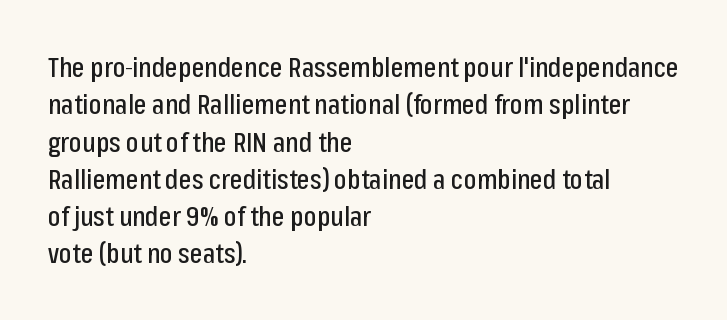
{"italic": "no", "underline": "no", "align": "left", "line_spacing": "normal", "line_spacing_ratio": 1.38, "letter_spacing": "normal", "letter_spacing_em": 0.0, "glyph_px": 27}
